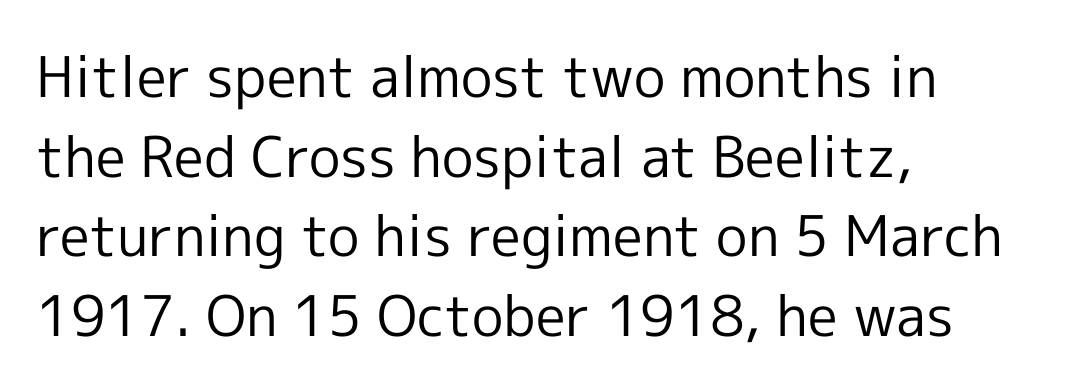
Does the copy run flush right? No — it runs flush left. Note the varied advance widths — an 'i' is clearly narrower than an 'm'. Successive baselines arrive at the customary interval. Letters have the restrained weight of plain body copy at most.
